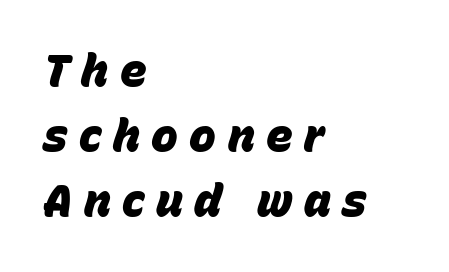
{"italic": "yes", "lean": "right", "slant_degrees": 15, "bold": "yes", "weight": "heavy", "width": "normal", "stroke_contrast": "low", "x_height": "large", "monospaced": "no", "underline": "no", "align": "left", "line_spacing": "normal", "line_spacing_ratio": 1.45, "letter_spacing": "wide", "letter_spacing_em": 0.25, "glyph_px": 45}
